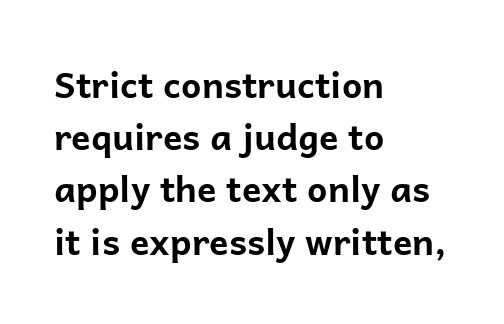
Does the weight exceed regular? Yes, all the way to bold. You could not count columns in this text — the font is proportionally spaced. A roman cut, with each character standing at attention. In terms of letterform style, serifs are entirely absent. A classic flush-left, rag-right setting is used for this passage. Underlining? Definitely not there.
